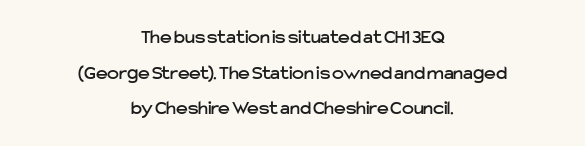
Anything drawn beneath the words? Only blank space. Here the glyphs are tracked normally, forming tight word shapes. The type sits square on the baseline with zero lean. Visually the block forms a symmetrical silhouette, jagged on both flanks.
